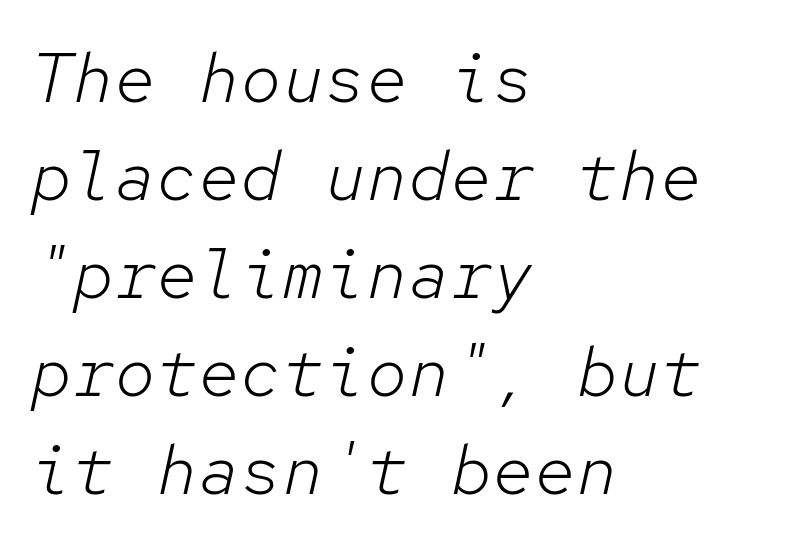
The image shows 70 px light type, italic (leaning right), monospaced; set left-aligned, normal line spacing (1.4x), normal letter spacing, not underlined; low stroke contrast and a medium x-height.
